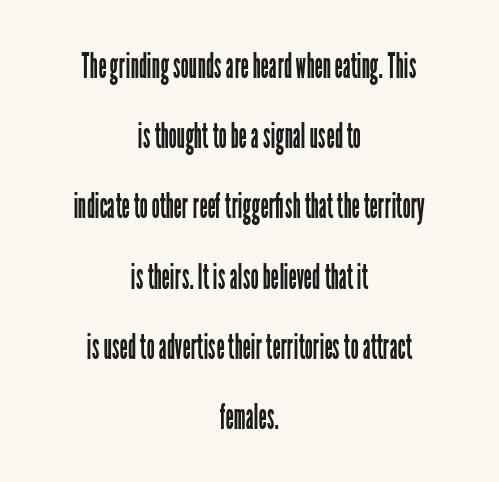
Grotesque or geometric, the face here clearly has no serifs. Character widths vary here, with narrow letters taking less room than wide ones. You could fit nearly another row in the gap between these rows. Every stem runs plumb, perpendicular to the baseline. The passage shown is not underscored anywhere. The rendering keeps characters at their native spacing.
